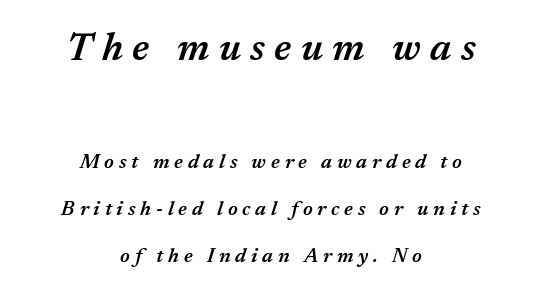
The image shows 39 px semibold type, italic (leaning right); set centered, loose line spacing (2.34x), unusually wide letter spacing (+0.24 em), not underlined; the first (top) block is 1.95x larger; medium stroke contrast and a medium x-height.
